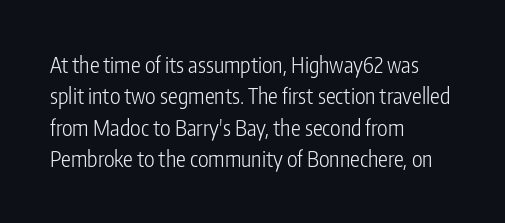
The line-height multiplier appears to be the usual default. The ragged edge is on the right, which tells us the setting is flush left. A typesetter would mark this as roman, not italic. This sample uses plain, unmodified letter spacing. No letter is thick-stroked: the sample isn't bold.
